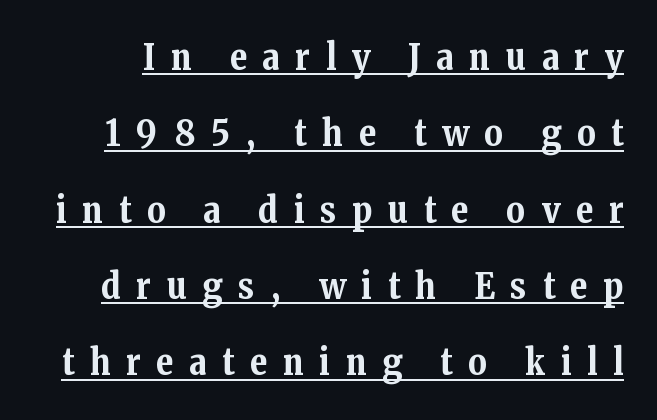
These characters rest on top of a visible drawn line. Successive baselines arrive slowly, with a big drop between each. The face used here is proportionally spaced, like ordinary book or web type. In terms of posture, this sample is upright. Letter spacing: wide.
